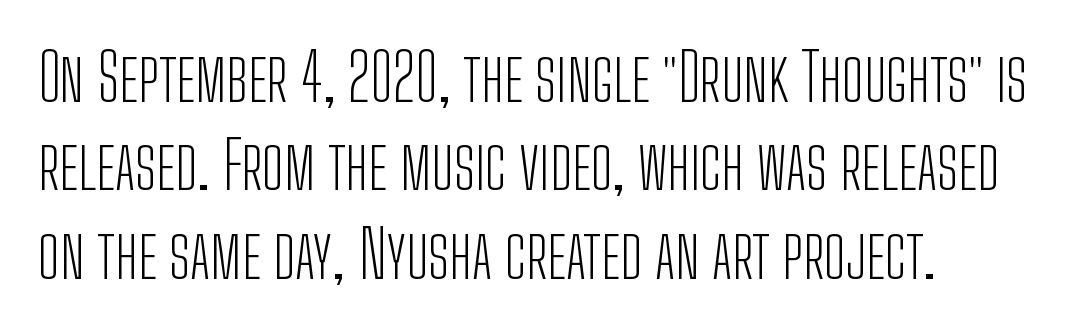
{"serif": "no", "italic": "no", "bold": "no", "weight": "light", "width": "condensed", "stroke_contrast": "low", "x_height": "medium", "monospaced": "no", "underline": "no", "line_spacing": "normal", "line_spacing_ratio": 1.36, "letter_spacing": "normal", "letter_spacing_em": 0.0, "glyph_px": 65}
